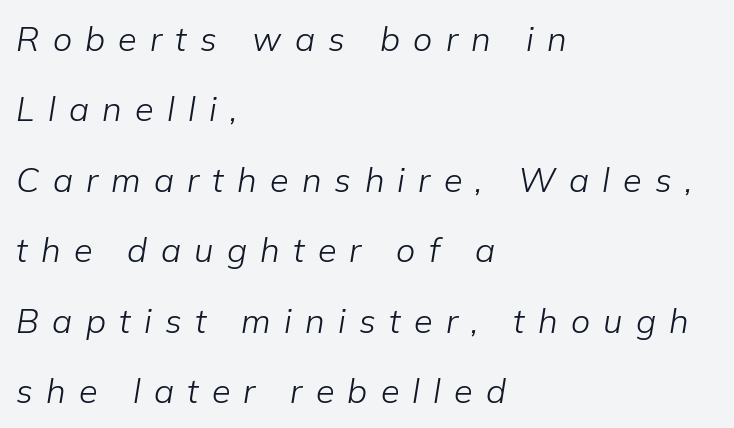
Q: Is the text bold? A: No.
Q: Is the text italic (slanted)? A: Yes, it leans right by about 9 degrees.
Q: Is the text underlined? A: No.
Q: How is the paragraph aligned? A: Left-aligned.
Q: Is the spacing between letters normal or unusually wide? A: Unusually wide.
Q: Is the spacing between lines tight, normal or loose? A: Loose.
Q: Width (condensed, normal, or wide)? A: Normal.
Q: Stroke contrast? A: Low.
Q: x-height? A: Medium.
Q: Monospaced? A: No.
